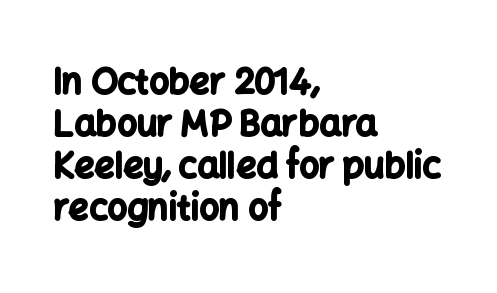
The image shows 35 px bold sans-serif type, upright; set left-aligned, line spacing 1.2x, normal letter spacing, not underlined; low stroke contrast and a medium x-height.
